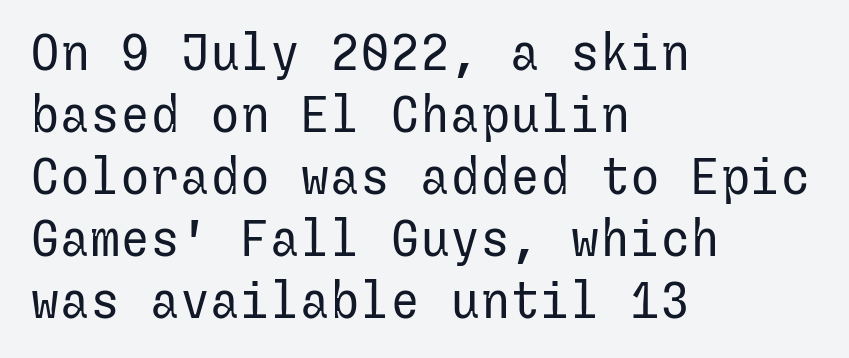
Q: Is the text bold? A: No.
Q: Is the text italic (slanted)? A: No, it is upright.
Q: Is the typeface a serif or a sans-serif typeface? A: Sans-serif.
Q: Is the text underlined? A: No.
Q: How is the paragraph aligned? A: Left-aligned.
Q: Is the spacing between letters normal or unusually wide? A: Normal.
Q: Width (condensed, normal, or wide)? A: Normal.
Q: Stroke contrast? A: Low.
Q: x-height? A: Medium.
